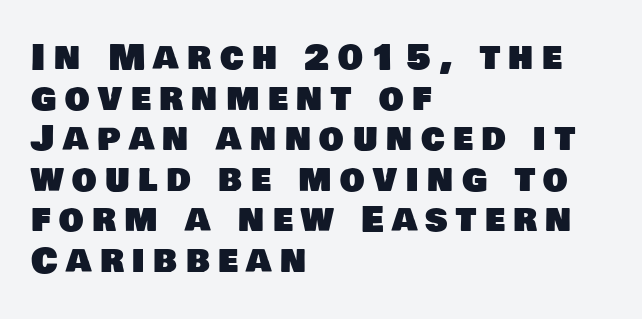
{"serif": "no", "width": "normal", "stroke_contrast": "low", "x_height": "large", "monospaced": "no", "underline": "no", "align": "left", "line_spacing_ratio": 1.16, "letter_spacing": "wide", "letter_spacing_em": 0.24, "glyph_px": 35}
